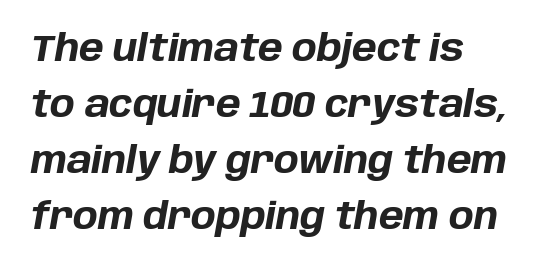
Q: Is the text bold? A: Yes.
Q: Is the text italic (slanted)? A: Yes, it leans right by about 10 degrees.
Q: Is the text underlined? A: No.
Q: Is the spacing between letters normal or unusually wide? A: Normal.
Q: Is the spacing between lines tight, normal or loose? A: Normal.
Q: Width (condensed, normal, or wide)? A: Normal.
Q: Stroke contrast? A: Low.
Q: x-height? A: Large.
Q: Monospaced? A: No.
